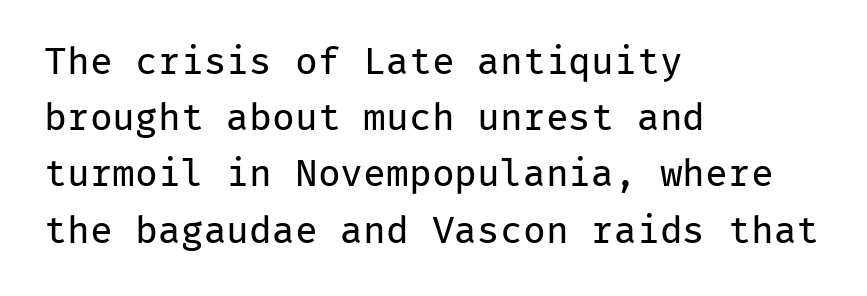
The image shows 38 px regular-weight sans-serif type, upright, monospaced; set left-aligned, normal line spacing (1.48x), normal letter spacing, not underlined; low stroke contrast and a medium x-height.
